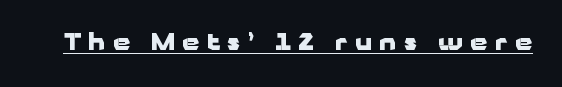
The specimen reads as upright at a glance. What stands out about the letter spacing? Its width — letters are far apart. Glance below the letters and you will spot a drawn line. How heavy is the stroke? Heavy — this is a bold.
